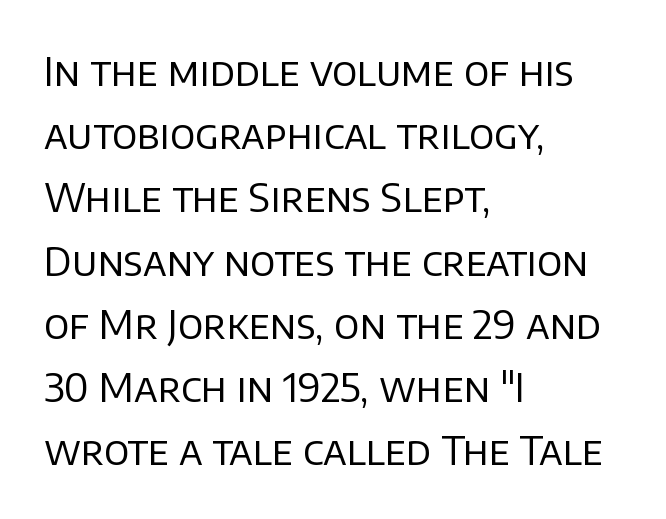
Q: Is the text bold? A: No.
Q: Is the text italic (slanted)? A: No, it is upright.
Q: Is the typeface a serif or a sans-serif typeface? A: Sans-serif.
Q: Is the text underlined? A: No.
Q: How is the paragraph aligned? A: Left-aligned.
Q: Is the spacing between letters normal or unusually wide? A: Normal.
Q: Is the spacing between lines tight, normal or loose? A: Normal.
Q: Width (condensed, normal, or wide)? A: Normal.
Q: Stroke contrast? A: Low.
Q: x-height? A: Large.
Q: Monospaced? A: No.
